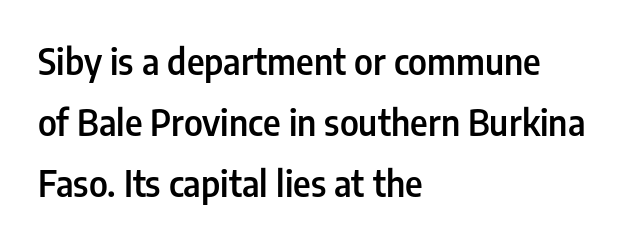
Are there feet on the stems? There aren't — it's a sans. A somewhat darkened texture: the type is semibold rather than bold. Tracking here is standard; glyphs follow each other at the usual distance. You could not count columns in this text — the font is proportionally spaced.
